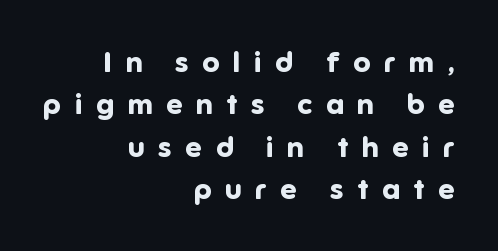
The image shows 29 px bold sans-serif type, upright; set right-aligned, normal line spacing (1.46x), unusually wide letter spacing (+0.47 em), not underlined; low stroke contrast and a medium x-height.
